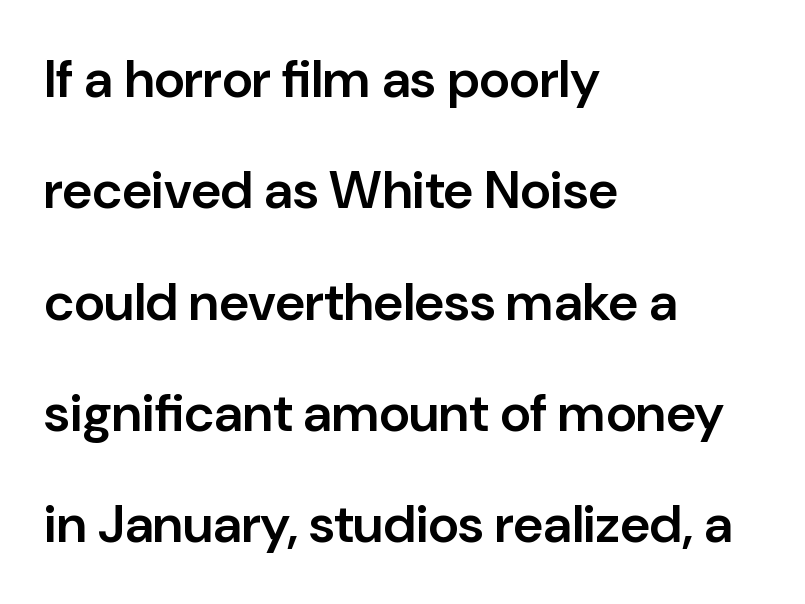
The image shows 53 px semibold sans-serif type, upright; set left-aligned, loose line spacing (2.1x), normal letter spacing, not underlined; low stroke contrast and a medium x-height.
